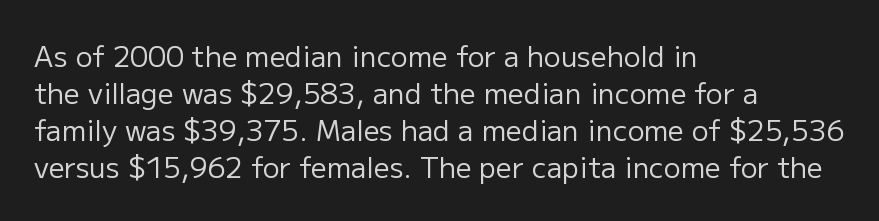
{"serif": "no", "italic": "no", "bold": "no", "weight": "regular", "width": "normal", "stroke_contrast": "low", "x_height": "medium", "monospaced": "no", "underline": "no", "align": "left", "line_spacing": "normal", "line_spacing_ratio": 1.32, "letter_spacing": "normal", "letter_spacing_em": 0.0, "glyph_px": 28}
